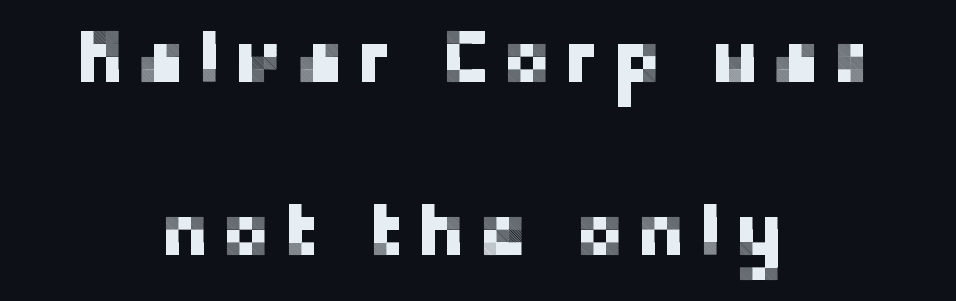
Airy leading. The typography opts for an upright posture over an oblique one. Short and long lines alike share a common midpoint. The letters advance in unequal steps, a hallmark of proportional type.
